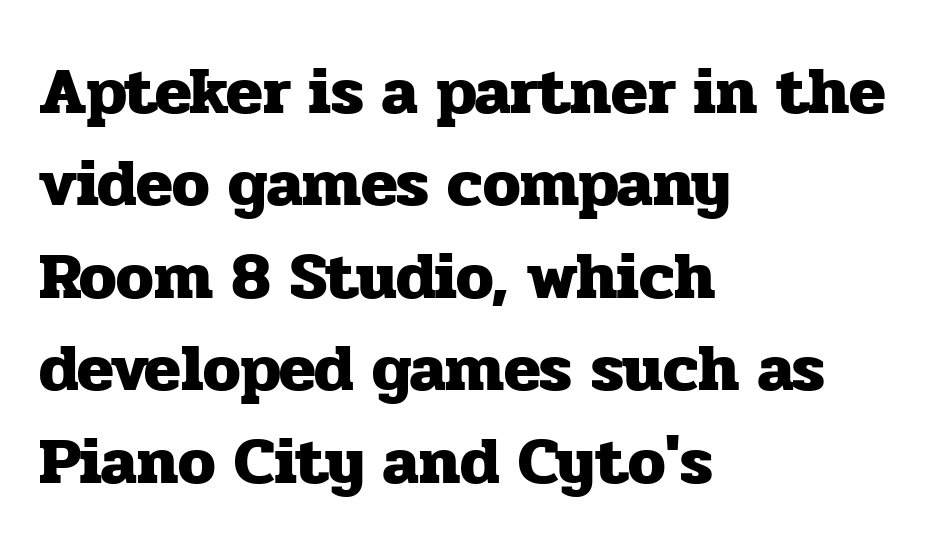
{"serif": "yes", "italic": "no", "bold": "yes", "weight": "heavy", "width": "normal", "stroke_contrast": "low", "x_height": "medium", "monospaced": "no", "underline": "no", "align": "left", "line_spacing": "normal", "line_spacing_ratio": 1.38, "letter_spacing": "normal", "letter_spacing_em": 0.0, "glyph_px": 67}
